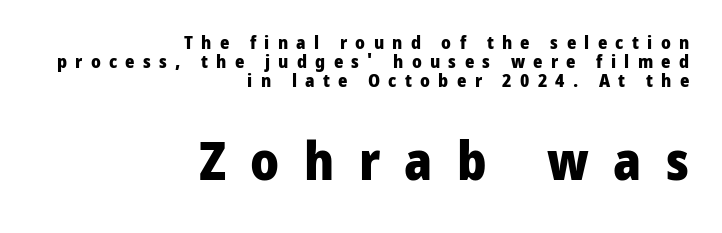
Q: Is the text bold? A: Yes.
Q: Is the text italic (slanted)? A: No, it is upright.
Q: Is the typeface a serif or a sans-serif typeface? A: Sans-serif.
Q: Is the text underlined? A: No.
Q: How is the paragraph aligned? A: Right-aligned.
Q: Is the spacing between letters normal or unusually wide? A: Unusually wide.
Q: Is the spacing between lines tight, normal or loose? A: Tight.
Q: Which block of text is set in a larger size, the first (top) or the second (bottom)? A: The second (bottom) one.
Q: Width (condensed, normal, or wide)? A: Normal.
Q: Stroke contrast? A: Low.
Q: x-height? A: Medium.
Q: Monospaced? A: No.
